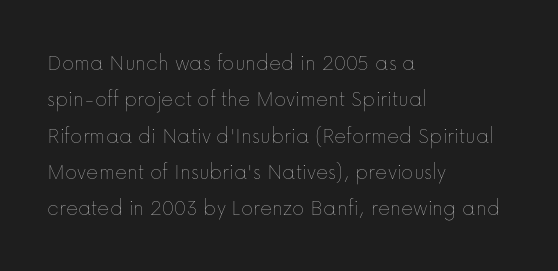
{"italic": "no", "bold": "no", "underline": "no", "align": "left", "line_spacing": "normal", "line_spacing_ratio": 1.58, "letter_spacing": "normal", "letter_spacing_em": 0.0, "glyph_px": 23}
